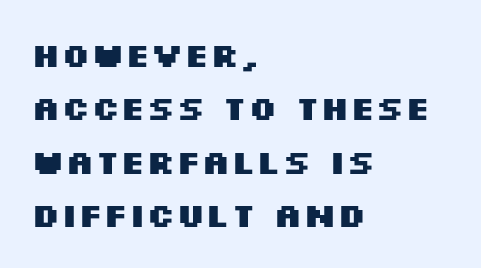
The image shows 34 px heavy, wide sans-serif type, upright; set left-aligned, normal line spacing (1.57x), normal letter spacing, not underlined; medium stroke contrast and a large x-height.
